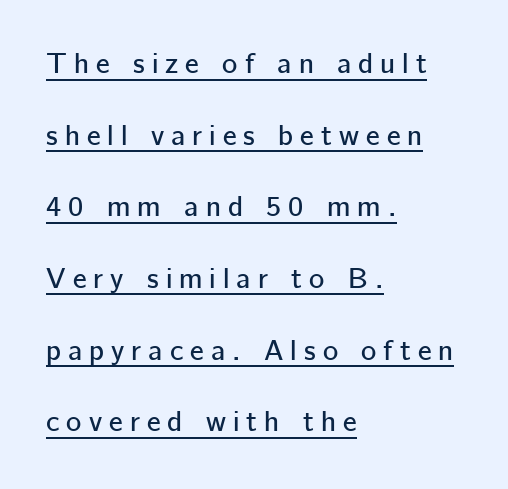
{"serif": "no", "italic": "no", "width": "normal", "stroke_contrast": "low", "x_height": "medium", "monospaced": "no", "underline": "yes", "align": "left", "line_spacing": "loose", "line_spacing_ratio": 2.47, "letter_spacing": "wide", "letter_spacing_em": 0.24, "glyph_px": 29}
